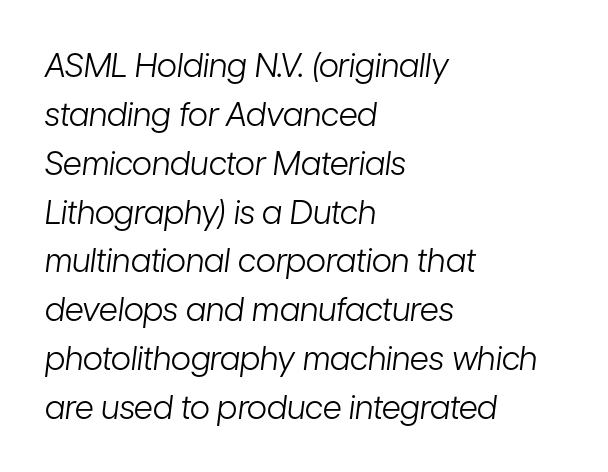
Q: Is the text bold? A: No.
Q: Is the text italic (slanted)? A: Yes, it leans right by about 7 degrees.
Q: Is the text underlined? A: No.
Q: How is the paragraph aligned? A: Left-aligned.
Q: Is the spacing between letters normal or unusually wide? A: Normal.
Q: Is the spacing between lines tight, normal or loose? A: Normal.
Q: Width (condensed, normal, or wide)? A: Condensed.
Q: Stroke contrast? A: Low.
Q: x-height? A: Medium.
Q: Monospaced? A: No.
